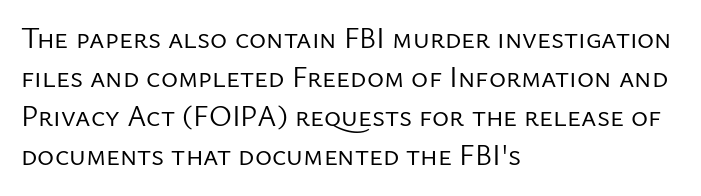
{"serif": "no", "italic": "no", "bold": "no", "weight": "regular", "width": "normal", "stroke_contrast": "low", "x_height": "medium", "monospaced": "no", "underline": "no", "align": "left", "line_spacing": "normal", "line_spacing_ratio": 1.35, "letter_spacing": "normal", "letter_spacing_em": 0.0, "glyph_px": 29}
